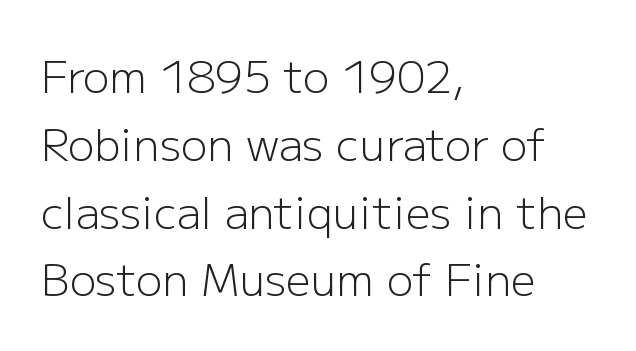
The image shows 44 px light sans-serif type, upright; set left-aligned, normal line spacing (1.54x), normal letter spacing, not underlined; low stroke contrast and a medium x-height.
